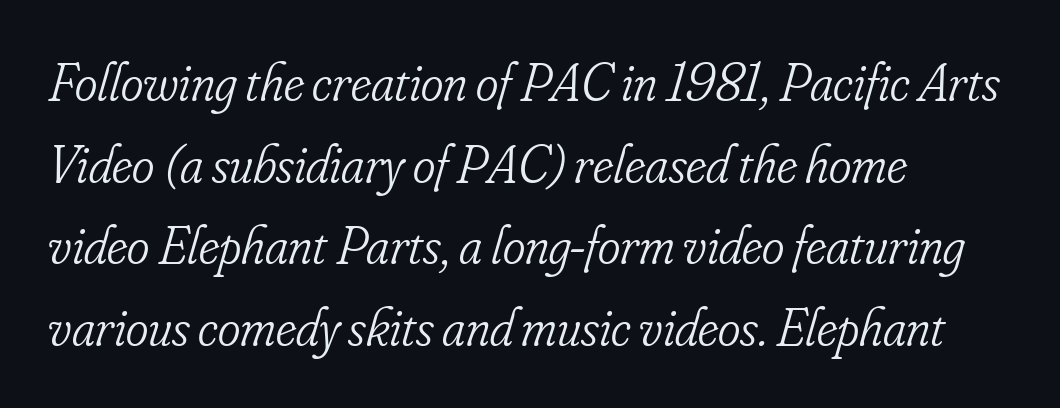
Normally led — the rows are evenly, conventionally spaced. Style check: oblique. The lines are quadded left. Glyph-to-glyph distance matches everyday printed text. This sample has the flowing, uneven cadence of proportional lettering.
